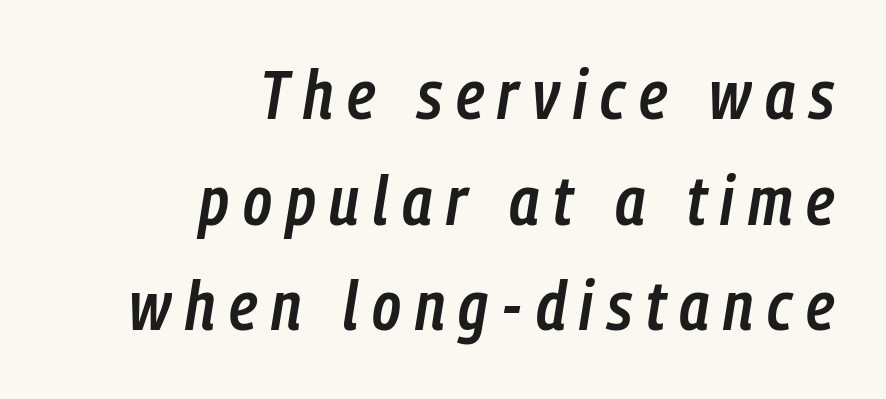
There's an unmistakable incline to the writing here. The setting favours the right margin, as signatures and pull-quotes sometimes do. The glyphs have the mass of a demibold cut, below bold. Rule under the text: the space is simply empty. Students, note that the glyphs here are deliberately spaced far apart. Proportional: the letters do not fall into vertical columns.
